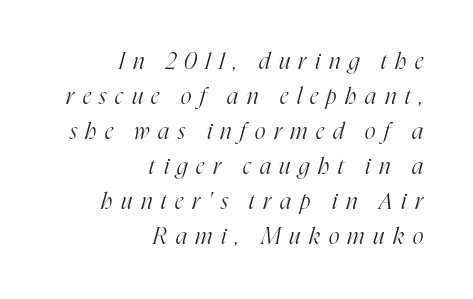
Q: Is the text bold? A: No.
Q: Is the text italic (slanted)? A: Yes, it leans right by about 16 degrees.
Q: Is the text underlined? A: No.
Q: How is the paragraph aligned? A: Right-aligned.
Q: Is the spacing between letters normal or unusually wide? A: Unusually wide.
Q: Is the spacing between lines tight, normal or loose? A: Normal.
